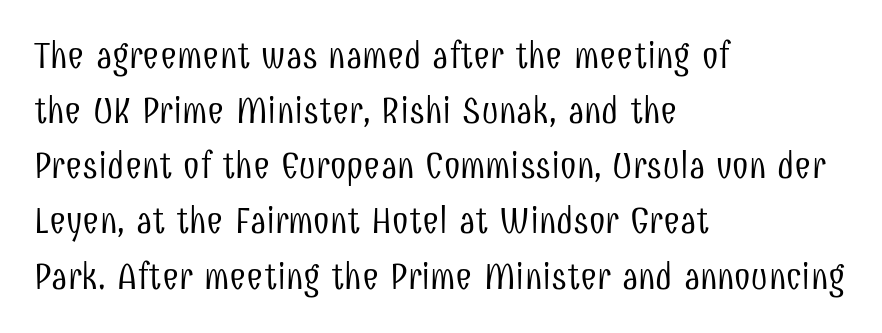
{"serif": "no", "italic": "no", "bold": "no", "weight": "light", "width": "condensed", "stroke_contrast": "low", "x_height": "medium", "monospaced": "no", "underline": "no", "align": "left", "line_spacing": "normal", "line_spacing_ratio": 1.49, "letter_spacing": "normal", "letter_spacing_em": 0.0, "glyph_px": 37}
